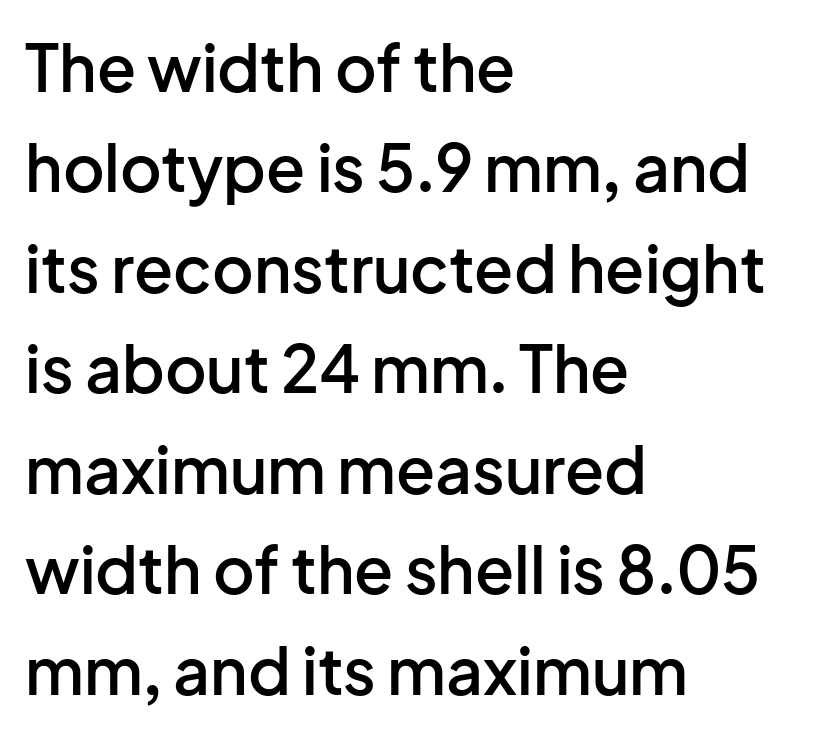
The image shows 64 px semibold sans-serif type, upright; set left-aligned, normal line spacing (1.57x), normal letter spacing, not underlined; low stroke contrast and a medium x-height.
